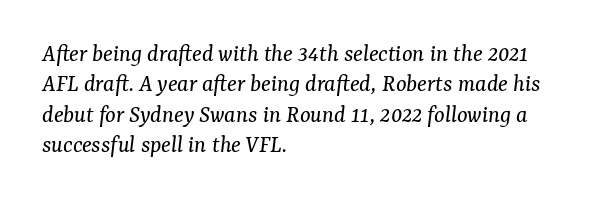
{"italic": "yes", "lean": "right", "slant_degrees": 7, "bold": "no", "underline": "no", "align": "left", "line_spacing_ratio": 1.22, "letter_spacing": "normal", "letter_spacing_em": 0.0, "glyph_px": 25}
